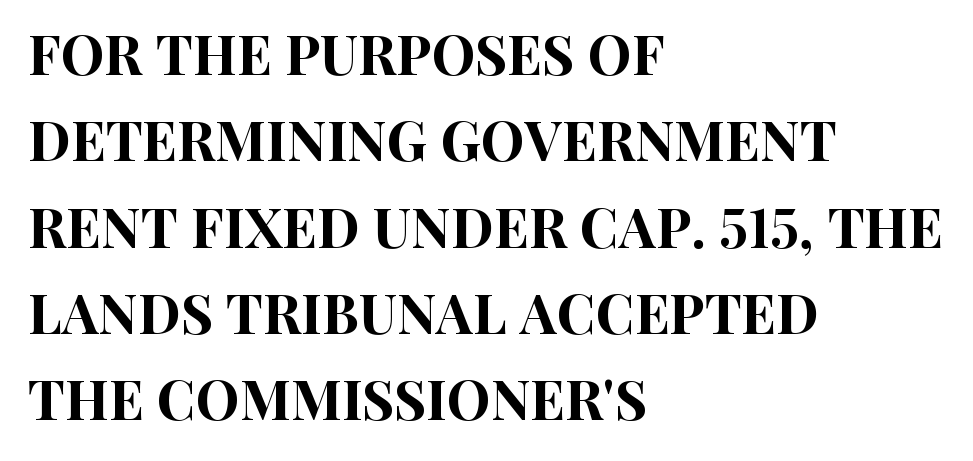
The image shows 55 px condensed sans-serif type, upright; set left-aligned, normal line spacing (1.57x), normal letter spacing, not underlined; high stroke contrast and a large x-height.
